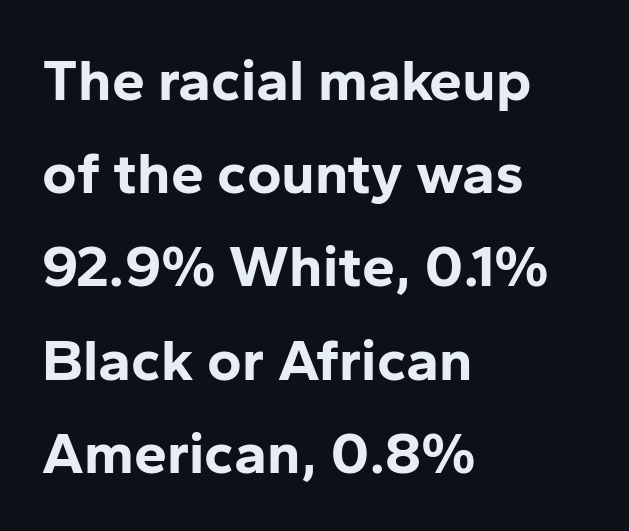
{"serif": "no", "italic": "no", "bold": "yes", "weight": "bold", "width": "normal", "stroke_contrast": "low", "x_height": "medium", "monospaced": "no", "underline": "no", "align": "left", "line_spacing": "normal", "line_spacing_ratio": 1.58, "letter_spacing": "normal", "letter_spacing_em": 0.0, "glyph_px": 59}
